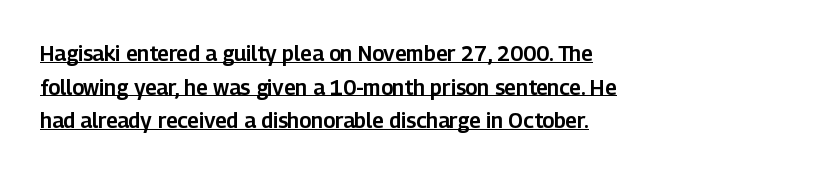
Q: Is the text italic (slanted)? A: No, it is upright.
Q: Is the text underlined? A: Yes.
Q: How is the paragraph aligned? A: Left-aligned.
Q: Is the spacing between letters normal or unusually wide? A: Normal.
Q: Is the spacing between lines tight, normal or loose? A: Normal.
